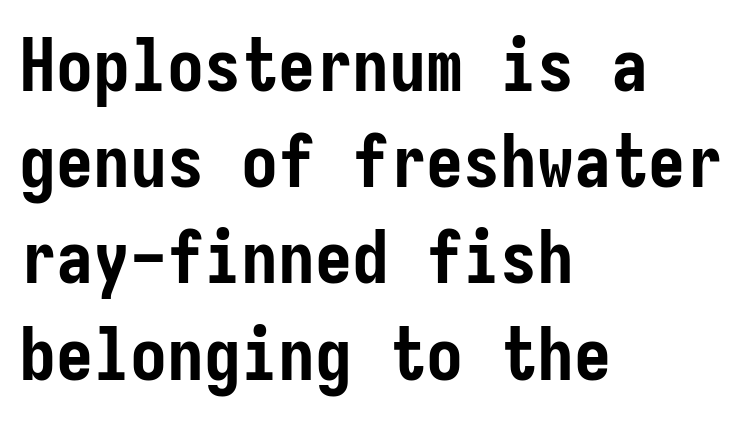
Q: Is the text bold? A: Yes.
Q: Is the text italic (slanted)? A: No, it is upright.
Q: Is the typeface a serif or a sans-serif typeface? A: Sans-serif.
Q: Is the text underlined? A: No.
Q: How is the paragraph aligned? A: Left-aligned.
Q: Is the spacing between letters normal or unusually wide? A: Normal.
Q: Is the spacing between lines tight, normal or loose? A: Normal.
Q: Width (condensed, normal, or wide)? A: Condensed.
Q: Stroke contrast? A: Low.
Q: x-height? A: Medium.
